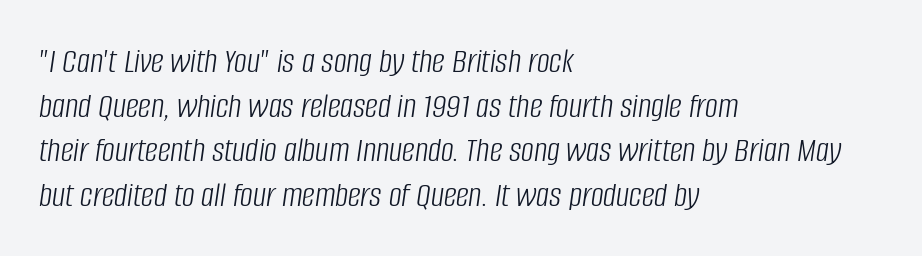
Is the type heavy? It reads as light-to-regular instead. The rendering uses natural spacing where letterforms have individual widths. If you drew a line through each stem, it would be angled. Look at the tracking — it's just the regular setting, nothing added. Left-aligned paragraph, ragged on the right. The strip under each line holds only bare page.
